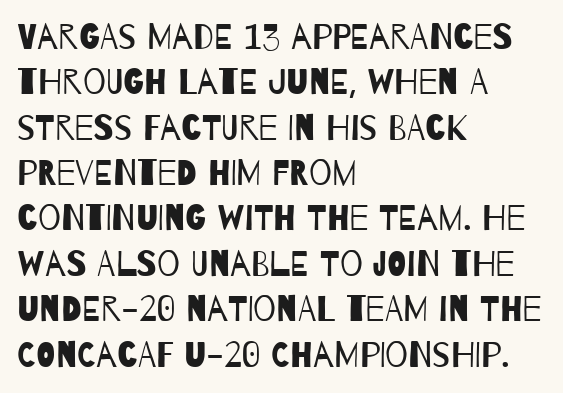
The image shows 36 px regular-weight, condensed sans-serif type; set left-aligned, normal line spacing (1.26x), normal letter spacing, not underlined; low stroke contrast and a large x-height.
